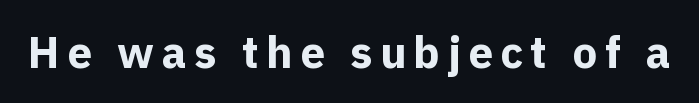
{"serif": "no", "italic": "no", "bold": "yes", "weight": "bold", "width": "normal", "x_height": "medium", "monospaced": "no", "underline": "no", "glyph_px": 44}
